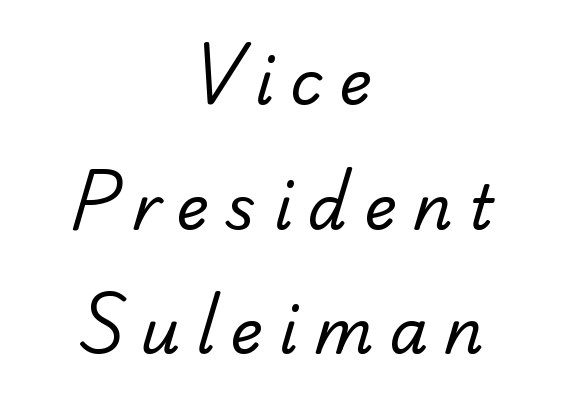
The line-height multiplier appears high, well above default. Spacing verdict: proportional, widths tailored to each character. The area under the type is left untouched. You can tell from the footed stems that serif type was used. Ink coverage per letter is moderate at most.
